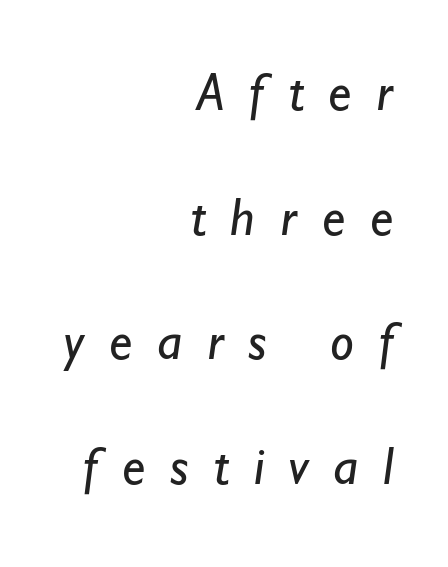
The image shows 53 px regular-weight sans-serif type; set right-aligned, loose line spacing (2.35x), unusually wide letter spacing (+0.47 em), not underlined; low stroke contrast and a small x-height.
